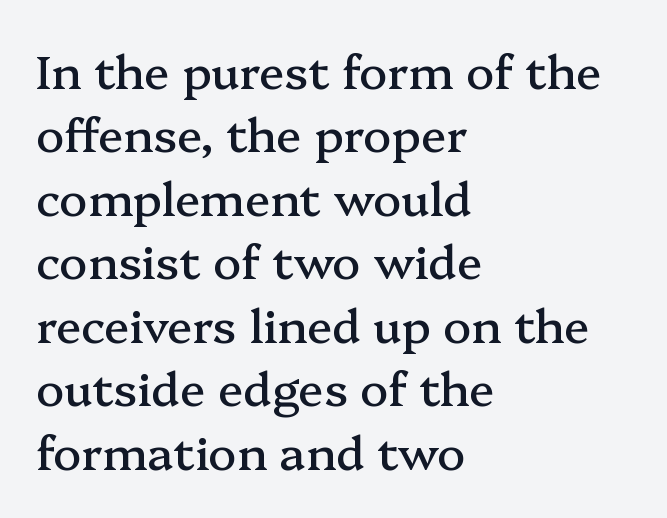
Q: Is the text italic (slanted)? A: No, it is upright.
Q: Is the typeface a serif or a sans-serif typeface? A: Serif.
Q: Is the text underlined? A: No.
Q: How is the paragraph aligned? A: Left-aligned.
Q: Is the spacing between letters normal or unusually wide? A: Normal.
Q: Is the spacing between lines tight, normal or loose? A: Normal.
Q: Width (condensed, normal, or wide)? A: Normal.
Q: Stroke contrast? A: Medium.
Q: x-height? A: Medium.
Q: Monospaced? A: No.
